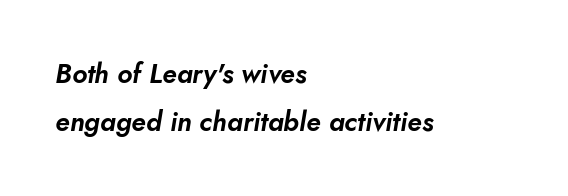
The image shows 27 px text type, italic (leaning right); set left-aligned, line spacing 1.77x, normal letter spacing, not underlined.
